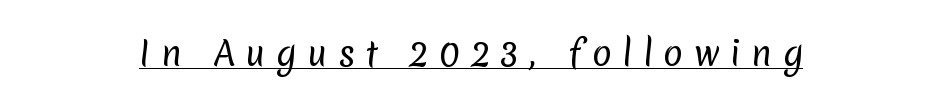
You can see a thin bar hugging the bottom of the glyphs. Compared with a typical body face, this is equally light or lighter still. This sample has the flowing, uneven cadence of proportional lettering. You can tell from the bare stems that sans-serif type was used. Students, note that the glyphs here are deliberately spaced far apart.
